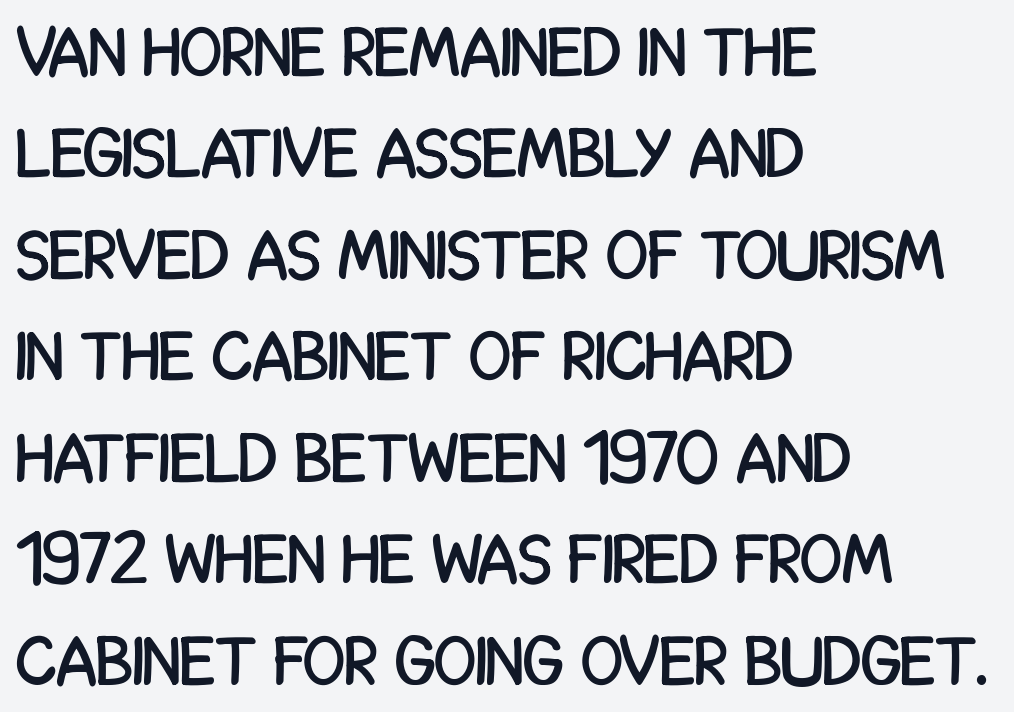
{"serif": "no", "italic": "no", "width": "condensed", "stroke_contrast": "low", "x_height": "large", "monospaced": "no", "underline": "no", "align": "left", "line_spacing": "normal", "line_spacing_ratio": 1.47, "letter_spacing": "normal", "letter_spacing_em": 0.0, "glyph_px": 69}
